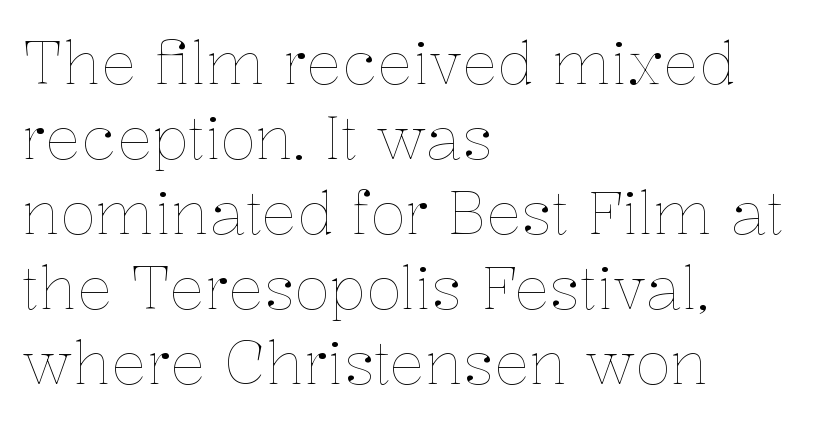
The image shows 59 px thin type, upright; set left-aligned, normal line spacing (1.27x), normal letter spacing, not underlined; low stroke contrast and a medium x-height.
